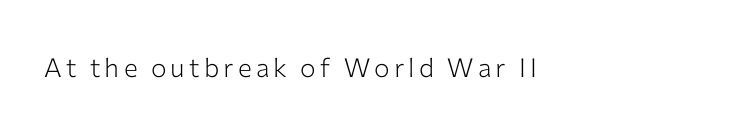
The image shows 26 px text type, upright; set not underlined.
